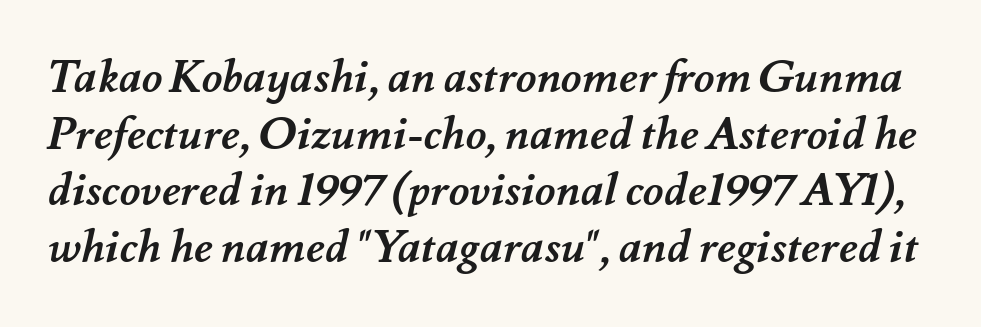
{"bold": "yes", "weight": "semibold", "width": "normal", "stroke_contrast": "medium", "x_height": "small", "monospaced": "no", "underline": "no", "line_spacing": "normal", "line_spacing_ratio": 1.26, "letter_spacing": "normal", "letter_spacing_em": 0.0, "glyph_px": 45}
